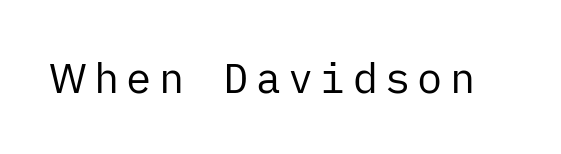
The image shows 42 px regular-weight sans-serif type, upright; set not underlined; low stroke contrast and a medium x-height.
